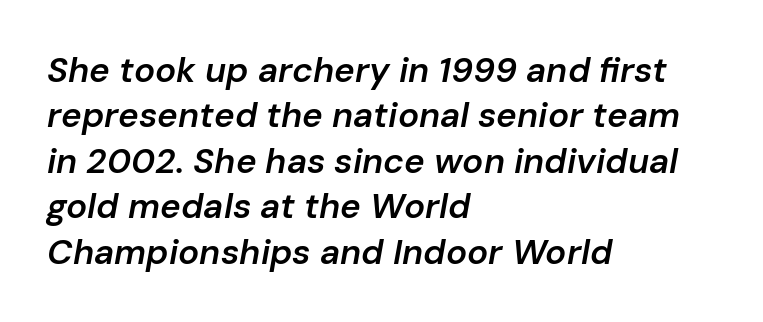
The image shows 35 px semibold type, italic (leaning right); set left-aligned, normal line spacing (1.3x), normal letter spacing, not underlined; low stroke contrast and a medium x-height.
